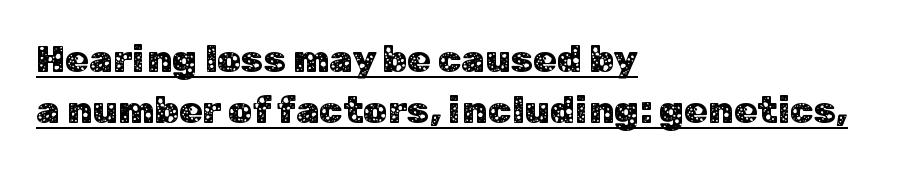
{"serif": "no", "italic": "no", "width": "normal", "stroke_contrast": "low", "x_height": "medium", "monospaced": "no", "underline": "yes", "align": "left", "line_spacing": "normal", "line_spacing_ratio": 1.35, "letter_spacing": "normal", "letter_spacing_em": 0.0, "glyph_px": 38}
